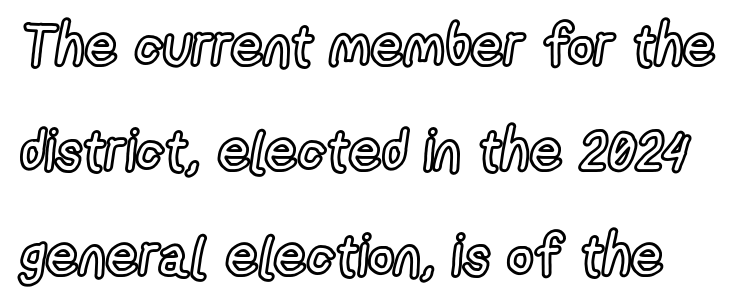
Q: Is the text italic (slanted)? A: Yes.
Q: Is the text underlined? A: No.
Q: Is the spacing between letters normal or unusually wide? A: Normal.
Q: Width (condensed, normal, or wide)? A: Condensed.
Q: x-height? A: Medium.
Q: Monospaced? A: No.
